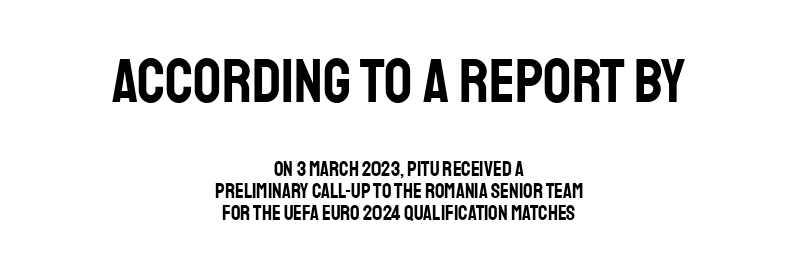
The image shows 62 px condensed sans-serif type, upright; set centered, tight line spacing (1.03x), normal letter spacing, not underlined; the first (top) block is 2.95x larger; low stroke contrast and a large x-height.
